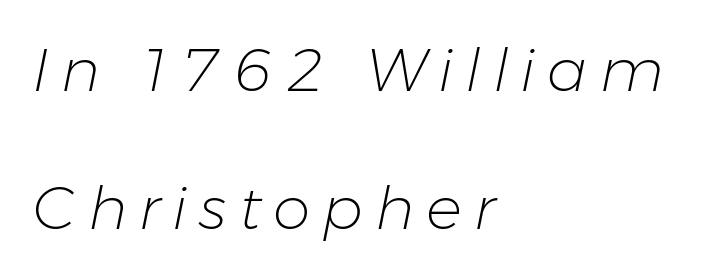
Notice how the stems are inclined rather than vertical — that's the hallmark of italics. The face used here is proportionally spaced, like ordinary book or web type. The passage shown stacks its lines with a broad gap. A bare baseline throughout the passage. Is this a heavy cut? Hardly; it is regular or lighter. Reading down the block, your eye returns to a fixed left position each line.
